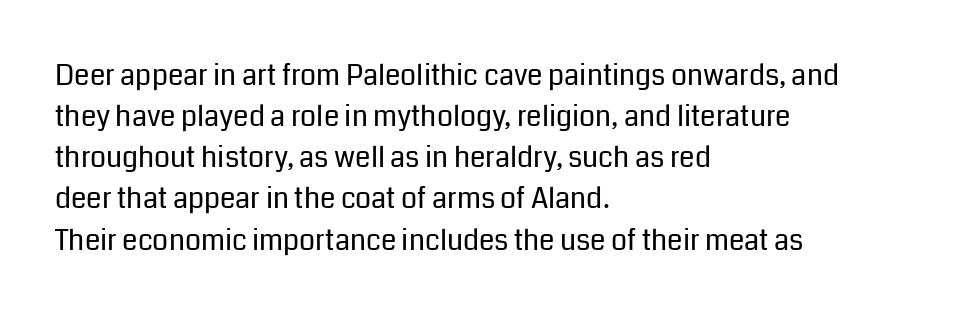
The image shows 28 px regular-weight sans-serif type, upright; set left-aligned, normal line spacing (1.47x), normal letter spacing, not underlined; low stroke contrast and a medium x-height.
